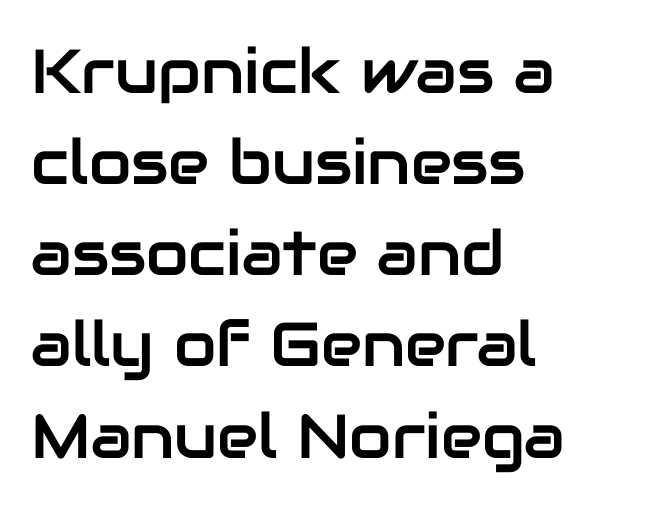
The image shows 62 px sans-serif type, upright; set left-aligned, normal line spacing (1.47x), normal letter spacing, not underlined; low stroke contrast and a medium x-height.
